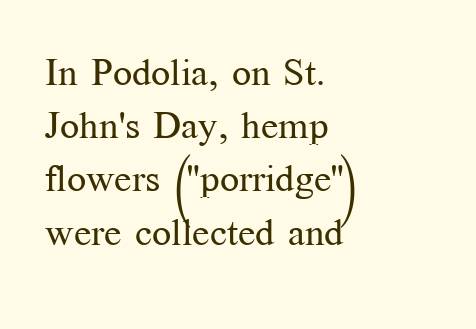
Q: Is the text bold? A: No.
Q: Is the text italic (slanted)? A: No, it is upright.
Q: Is the typeface a serif or a sans-serif typeface? A: Serif.
Q: Is the text underlined? A: No.
Q: How is the paragraph aligned? A: Left-aligned.
Q: Is the spacing between letters normal or unusually wide? A: Normal.
Q: Is the spacing between lines tight, normal or loose? A: Normal.
Q: Width (condensed, normal, or wide)? A: Normal.
Q: Stroke contrast? A: Medium.
Q: x-height? A: Medium.
Q: Monospaced? A: No.
